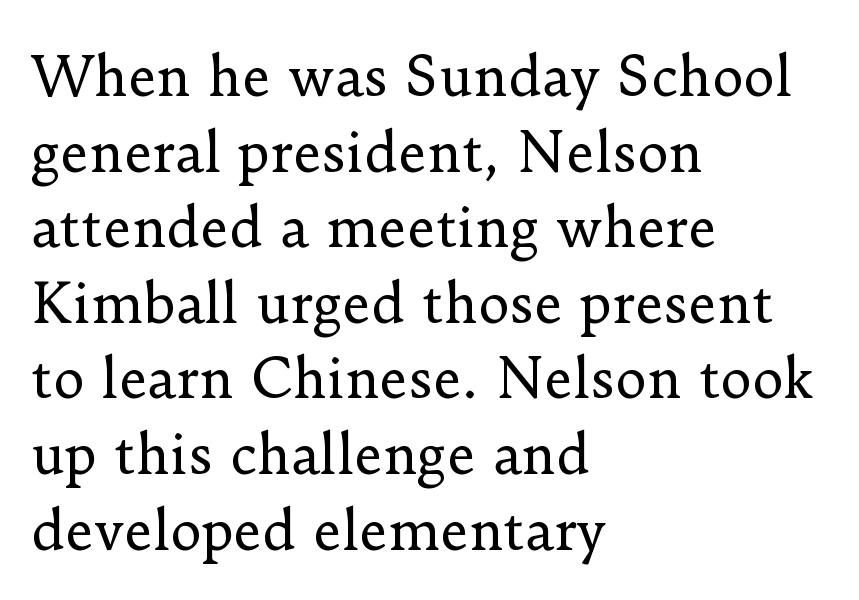
The image shows 54 px regular-weight serif type, upright; set left-aligned, normal line spacing (1.4x), normal letter spacing, not underlined; low stroke contrast and a small x-height.
